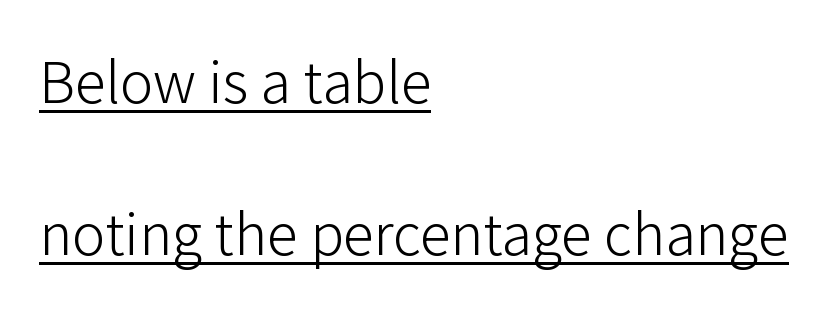
The letters stand upright; this is a roman face. Stroke terminals: plain, sans-serif. Each line of the rendering has a horizontal stroke beneath the glyphs. Alignment: flush left. The cut favours lightness, reaching ordinary text weight at its darkest.
